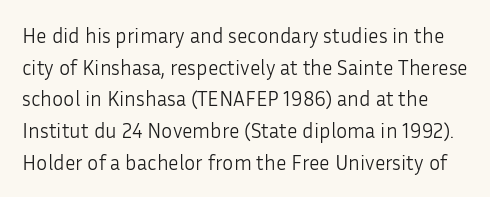
Q: Is the text bold? A: No.
Q: Is the text italic (slanted)? A: No, it is upright.
Q: Is the text underlined? A: No.
Q: Is the spacing between letters normal or unusually wide? A: Normal.
Q: Is the spacing between lines tight, normal or loose? A: Normal.
